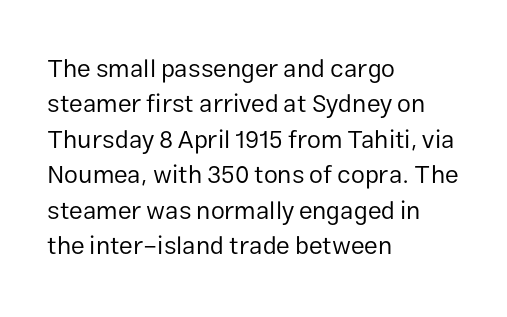
Plain, unruled lines of type. Is the type heavy? It reads as light-to-regular instead. Interline gaps are of average width in this sample. In terms of posture, this sample is upright. These lines are set flush left with a ragged right edge. Nothing unusual about the tracking: characters are spaced as the font intends.
